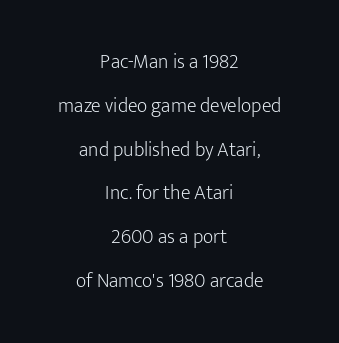
The image shows 20 px text type, upright; set centered, loose line spacing (2.19x), normal letter spacing, not underlined.
